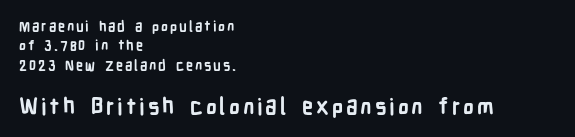
The image shows 22 px bold type, upright; set left-aligned, normal line spacing (1.38x), not underlined; the second (bottom) block is 1.57x larger.
